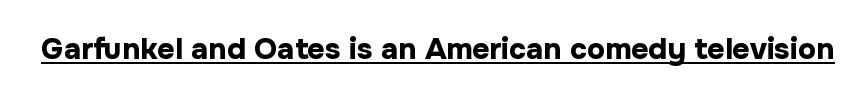
The image shows 30 px bold sans-serif type, upright; set normal letter spacing, underlined; low stroke contrast and a medium x-height.
